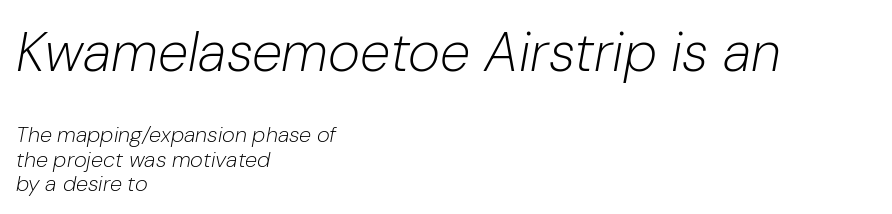
The image shows 55 px light type, italic (leaning right); set left-aligned, tight line spacing (1.1x), normal letter spacing, not underlined; the first (top) block is 2.5x larger; low stroke contrast and a medium x-height.
